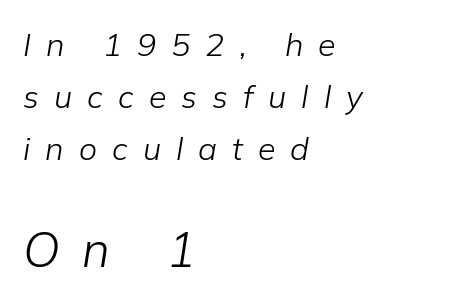
Is the type slanted? Yes — the strokes lean at a clear angle. A typesetter would call this proportional, since set widths differ per character. Regarding leading, the lines here are spaced in the standard way. Quick note: underline off.
